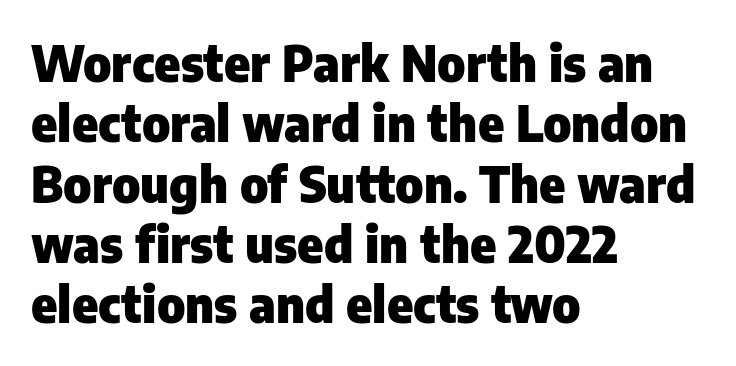
{"serif": "no", "italic": "no", "bold": "yes", "weight": "heavy", "width": "normal", "stroke_contrast": "low", "x_height": "medium", "monospaced": "no", "underline": "no", "align": "left", "line_spacing_ratio": 1.23, "letter_spacing": "normal", "letter_spacing_em": 0.0, "glyph_px": 49}
